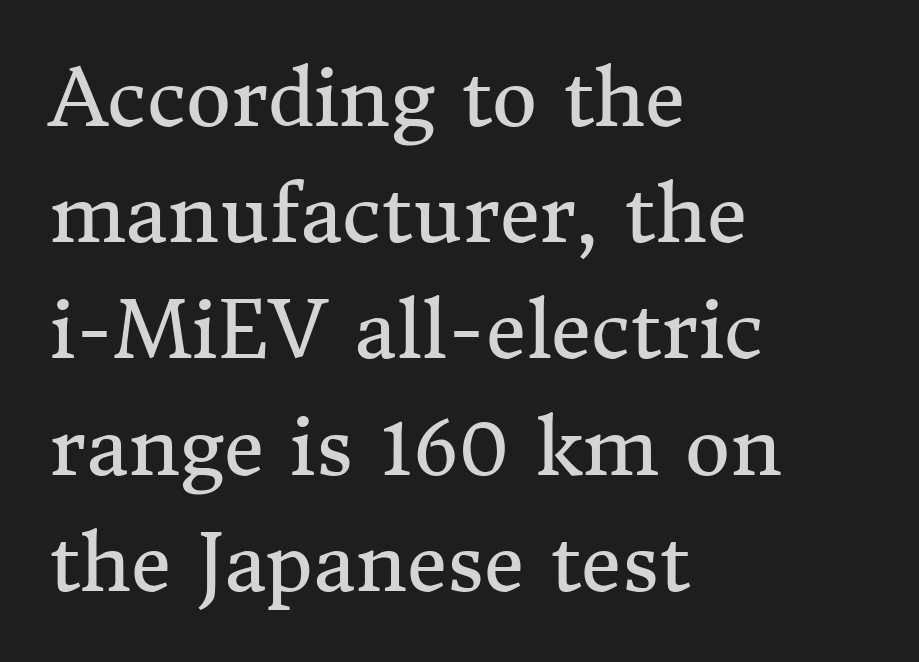
The image shows 78 px regular-weight serif type, upright; set left-aligned, normal line spacing (1.49x), normal letter spacing, not underlined; medium stroke contrast and a medium x-height.
